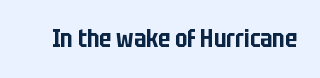
Q: Is the text italic (slanted)? A: No, it is upright.
Q: Is the text underlined? A: No.
Q: Is the spacing between letters normal or unusually wide? A: Normal.
